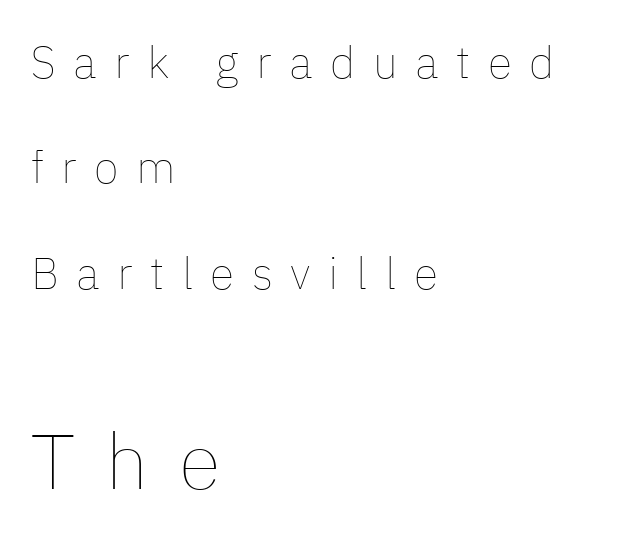
The image shows 78 px thin type, upright; set left-aligned, loose line spacing (2.34x), unusually wide letter spacing (+0.39 em), not underlined; the second (bottom) block is 1.73x larger; low stroke contrast and a medium x-height.
